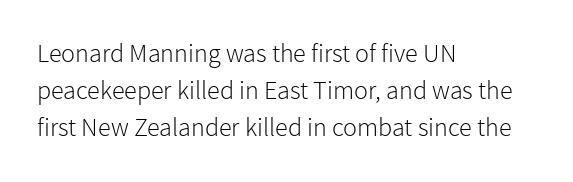
Q: Is the text bold? A: No.
Q: Is the text italic (slanted)? A: No, it is upright.
Q: Is the text underlined? A: No.
Q: How is the paragraph aligned? A: Left-aligned.
Q: Is the spacing between letters normal or unusually wide? A: Normal.
Q: Is the spacing between lines tight, normal or loose? A: Normal.
